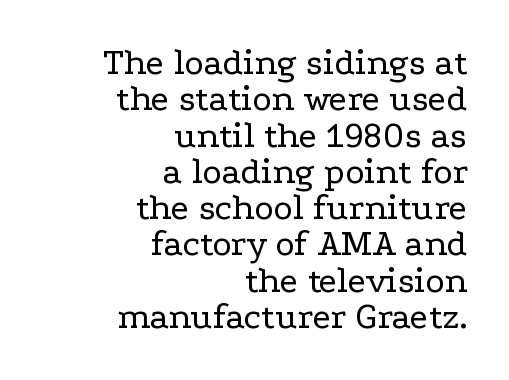
{"serif": "yes", "italic": "no", "bold": "no", "weight": "regular", "width": "wide", "stroke_contrast": "low", "x_height": "medium", "monospaced": "no", "underline": "no", "align": "right", "line_spacing": "tight", "line_spacing_ratio": 0.98, "letter_spacing": "normal", "letter_spacing_em": 0.0, "glyph_px": 37}
